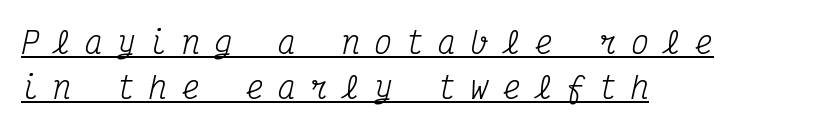
Underline: present. Spacing verdict: monospaced, one width for all characters. Tall strokes in this sample are angled rather than plumb. Every row of glyphs begins at an identical x-position on the left. The leading is moderate, giving the passage an even texture. A quiet, ordinary-to-light weight characterises the typeface.
